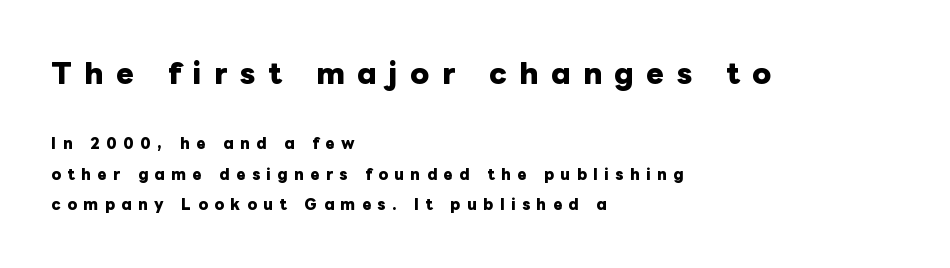
{"italic": "no", "bold": "yes", "underline": "no", "align": "left", "line_spacing": "loose", "line_spacing_ratio": 2.18, "letter_spacing": "wide", "letter_spacing_em": 0.46, "larger_block": "first", "size_ratio": 1.93, "glyph_px": 27}
